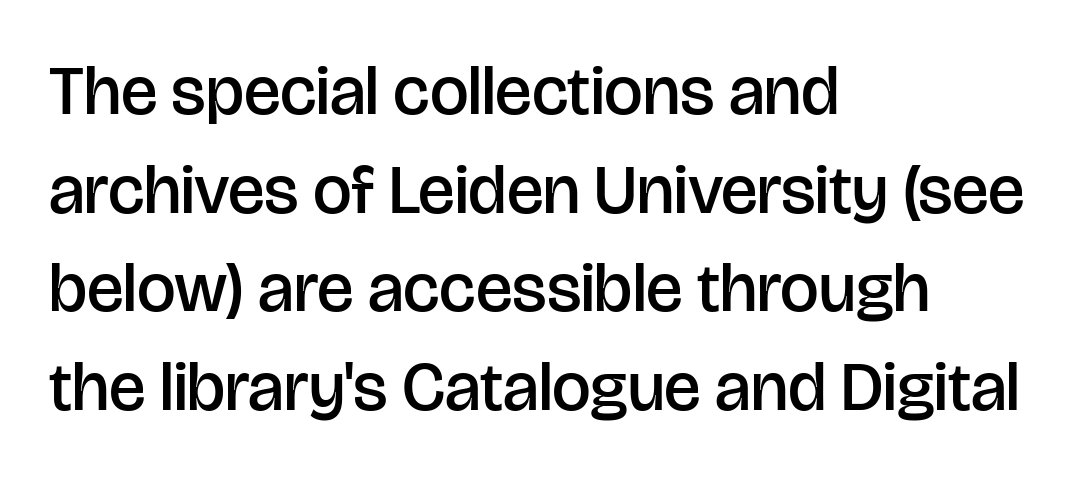
The image shows 69 px semibold sans-serif type, upright; set left-aligned, normal line spacing (1.43x), normal letter spacing, not underlined; low stroke contrast and a large x-height.
